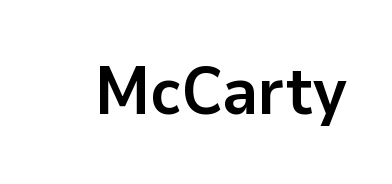
Q: Is the text bold? A: Yes.
Q: Is the text italic (slanted)? A: No, it is upright.
Q: Is the typeface a serif or a sans-serif typeface? A: Sans-serif.
Q: Is the text underlined? A: No.
Q: Is the spacing between letters normal or unusually wide? A: Normal.
Q: Width (condensed, normal, or wide)? A: Normal.
Q: Stroke contrast? A: Low.
Q: x-height? A: Medium.
Q: Monospaced? A: No.
